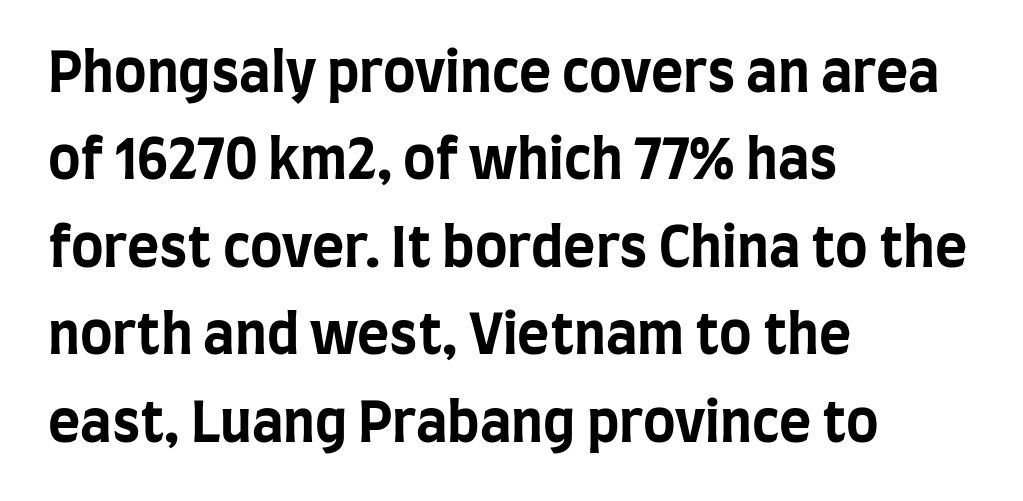
Q: Is the text bold? A: Yes.
Q: Is the text italic (slanted)? A: No, it is upright.
Q: Is the typeface a serif or a sans-serif typeface? A: Sans-serif.
Q: Is the text underlined? A: No.
Q: How is the paragraph aligned? A: Left-aligned.
Q: Is the spacing between letters normal or unusually wide? A: Normal.
Q: Is the spacing between lines tight, normal or loose? A: Normal.
Q: Width (condensed, normal, or wide)? A: Condensed.
Q: Stroke contrast? A: Low.
Q: x-height? A: Large.
Q: Monospaced? A: No.
